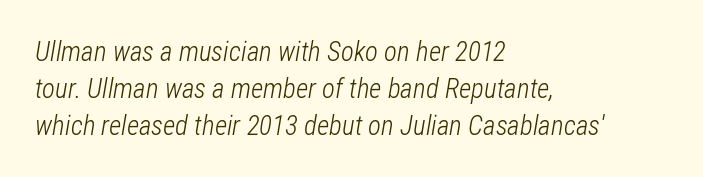
{"italic": "yes", "lean": "right", "slant_degrees": 12, "bold": "no", "underline": "no", "align": "left", "line_spacing": "normal", "line_spacing_ratio": 1.37, "letter_spacing": "normal", "letter_spacing_em": 0.0, "glyph_px": 27}
